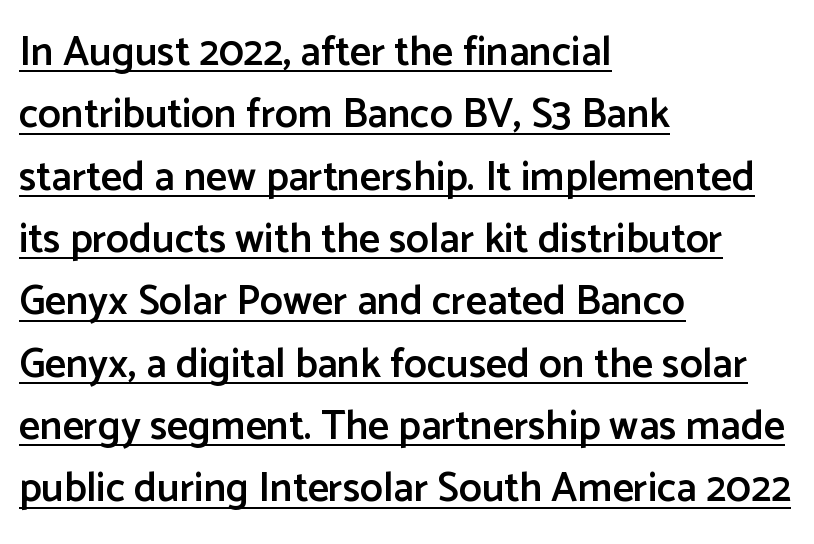
Q: Is the text bold? A: Semi-bold.
Q: Is the text italic (slanted)? A: No, it is upright.
Q: Is the typeface a serif or a sans-serif typeface? A: Sans-serif.
Q: Is the text underlined? A: Yes.
Q: How is the paragraph aligned? A: Left-aligned.
Q: Is the spacing between letters normal or unusually wide? A: Normal.
Q: Is the spacing between lines tight, normal or loose? A: Normal.
Q: Width (condensed, normal, or wide)? A: Normal.
Q: Stroke contrast? A: Low.
Q: x-height? A: Medium.
Q: Monospaced? A: No.
